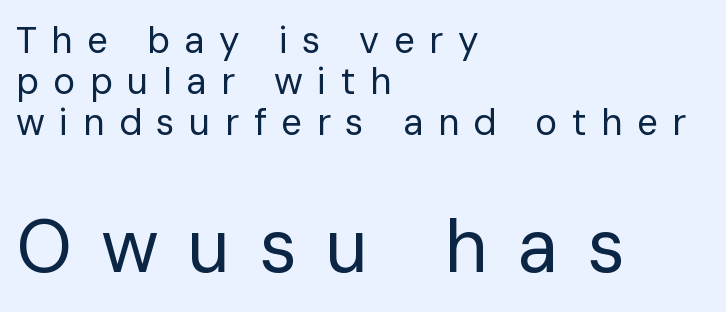
{"serif": "no", "italic": "no", "bold": "no", "weight": "regular", "width": "normal", "stroke_contrast": "low", "x_height": "medium", "monospaced": "no", "underline": "no", "align": "left", "line_spacing": "tight", "line_spacing_ratio": 1.11, "letter_spacing": "wide", "letter_spacing_em": 0.39, "larger_block": "second", "size_ratio": 2.0, "glyph_px": 74}
